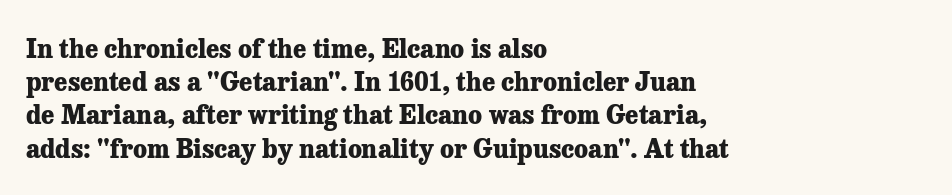
{"italic": "no", "bold": "yes", "underline": "no", "align": "left", "line_spacing": "normal", "line_spacing_ratio": 1.33, "letter_spacing": "normal", "letter_spacing_em": 0.0, "glyph_px": 25}
